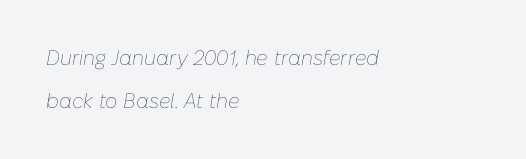
The image shows 21 px text type, italic (leaning right); set left-aligned, loose line spacing (2.07x), normal letter spacing, not underlined.
